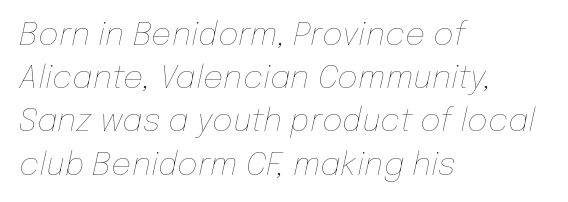
{"italic": "yes", "lean": "right", "slant_degrees": 12, "bold": "no", "weight": "thin", "width": "normal", "stroke_contrast": "low", "x_height": "medium", "monospaced": "no", "underline": "no", "align": "left", "line_spacing": "normal", "line_spacing_ratio": 1.35, "letter_spacing": "normal", "letter_spacing_em": 0.0, "glyph_px": 32}
